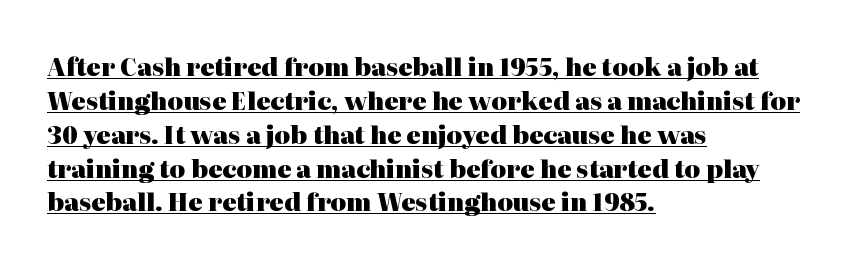
A roman cut, with each character standing at attention. These lines are set flush left with a ragged right edge. Check the space under the baseline: a stroke is drawn there. There is no visible air inserted between adjacent glyphs.
